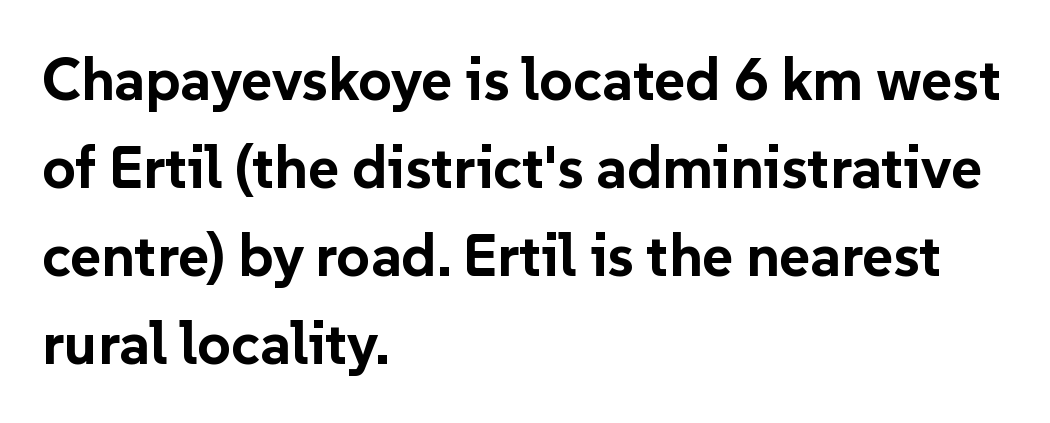
The image shows 59 px bold sans-serif type, upright; set left-aligned, normal line spacing (1.49x), normal letter spacing, not underlined; low stroke contrast and a medium x-height.
